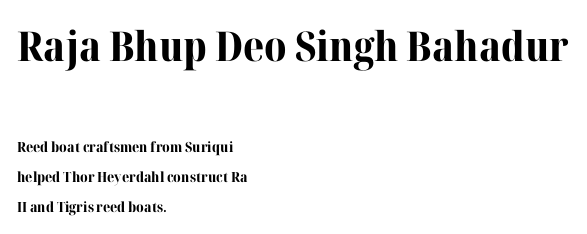
The image shows 41 px bold serif type, upright; set left-aligned, loose line spacing (2.13x), normal letter spacing, not underlined; the first (top) block is 2.93x larger; high stroke contrast and a medium x-height.
